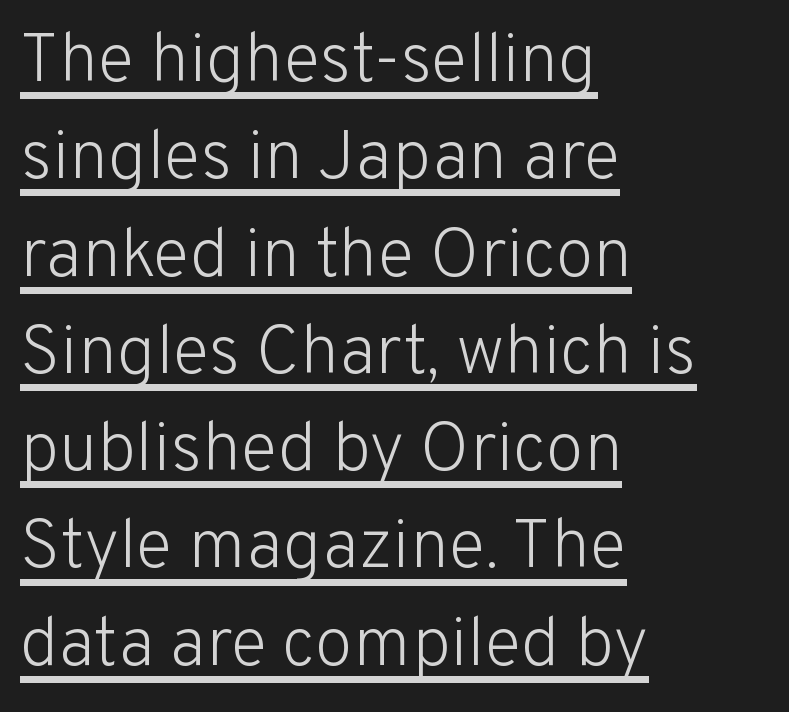
The image shows 69 px light sans-serif type, upright; set left-aligned, normal line spacing (1.41x), normal letter spacing, underlined; low stroke contrast and a medium x-height.
